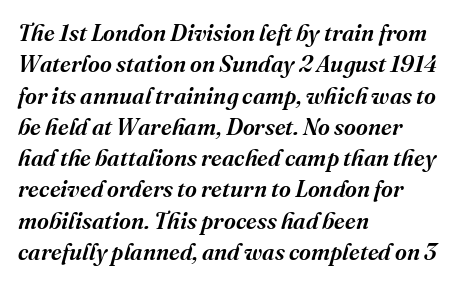
{"italic": "yes", "lean": "right", "slant_degrees": 16, "bold": "semi", "underline": "no", "align": "left", "line_spacing": "normal", "line_spacing_ratio": 1.36, "letter_spacing": "normal", "letter_spacing_em": 0.0, "glyph_px": 23}
